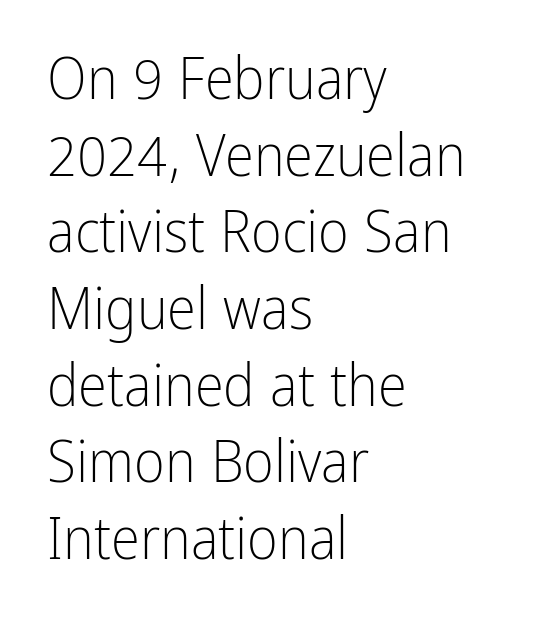
{"serif": "no", "italic": "no", "bold": "no", "weight": "light", "width": "condensed", "stroke_contrast": "low", "x_height": "medium", "monospaced": "no", "underline": "no", "align": "left", "line_spacing": "normal", "line_spacing_ratio": 1.3, "letter_spacing": "normal", "letter_spacing_em": 0.0, "glyph_px": 59}
